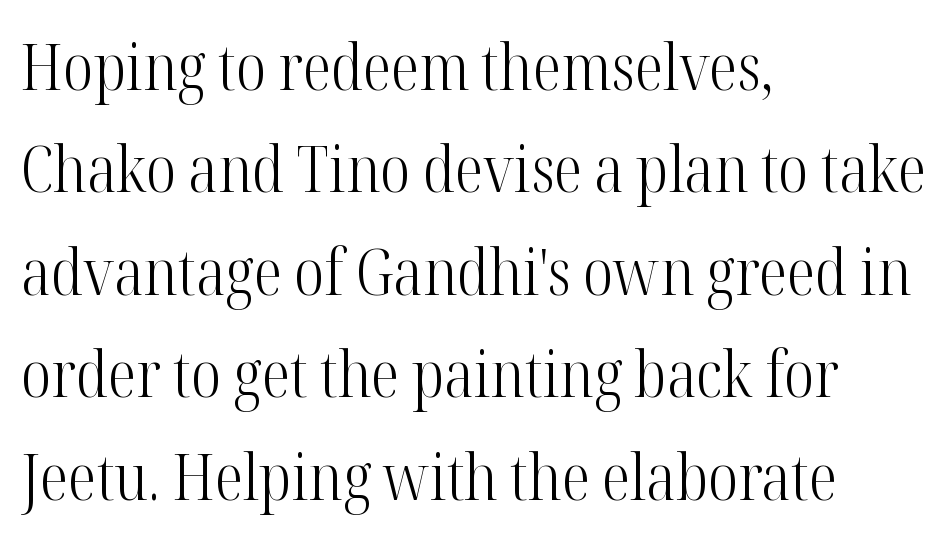
{"serif": "yes", "italic": "no", "bold": "no", "weight": "light", "width": "condensed", "stroke_contrast": "high", "x_height": "medium", "monospaced": "no", "underline": "no", "align": "left", "line_spacing": "normal", "line_spacing_ratio": 1.6, "letter_spacing": "normal", "letter_spacing_em": 0.0, "glyph_px": 64}
